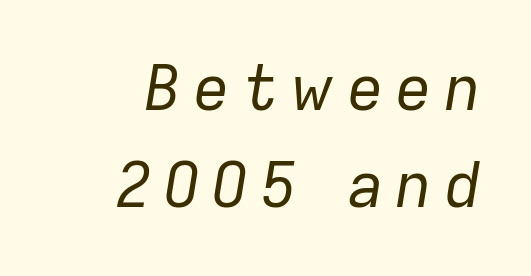
Q: Is the text bold? A: No.
Q: Is the text italic (slanted)? A: Yes, it leans right by about 9 degrees.
Q: Is the text underlined? A: No.
Q: Is the spacing between lines tight, normal or loose? A: Normal.
Q: Width (condensed, normal, or wide)? A: Normal.
Q: Stroke contrast? A: Low.
Q: x-height? A: Medium.
Q: Monospaced? A: No.
